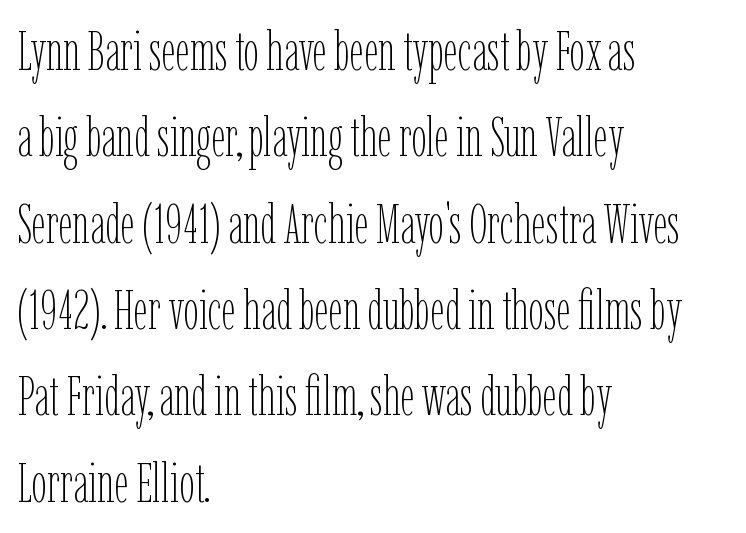
Ascenders rise straight up at ninety degrees. These lines sit exactly where default settings would place them. Does the copy run flush right? No — it runs flush left. Stems here are at most as thick as an everyday book face. You could call the tracking neutral — neither tight nor loose. Descenders are the only things crossing below the line.
